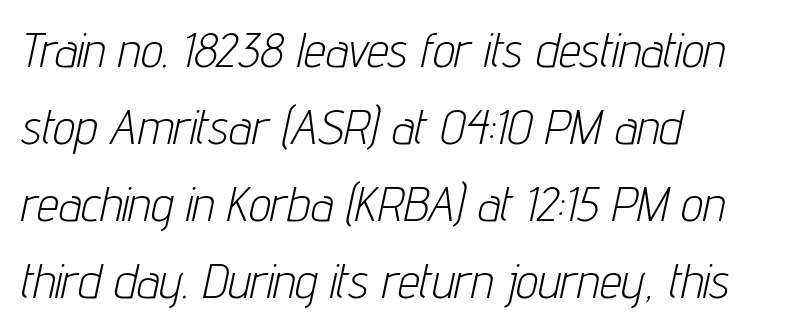
The image shows 49 px light, condensed type, italic (leaning right); set left-aligned, normal line spacing (1.57x), normal letter spacing, not underlined; low stroke contrast and a medium x-height.
